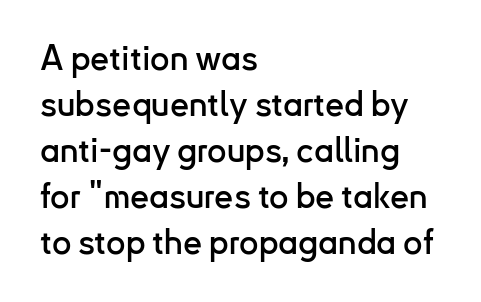
{"serif": "no", "italic": "no", "width": "normal", "stroke_contrast": "low", "x_height": "small", "monospaced": "no", "underline": "no", "align": "left", "line_spacing": "normal", "line_spacing_ratio": 1.35, "letter_spacing": "normal", "letter_spacing_em": 0.0, "glyph_px": 34}
